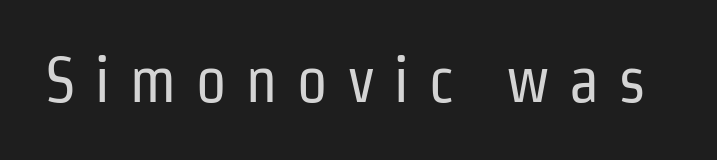
{"serif": "no", "italic": "no", "bold": "no", "weight": "regular", "width": "condensed", "stroke_contrast": "low", "x_height": "medium", "monospaced": "no", "underline": "no", "letter_spacing": "wide", "letter_spacing_em": 0.29, "glyph_px": 63}
